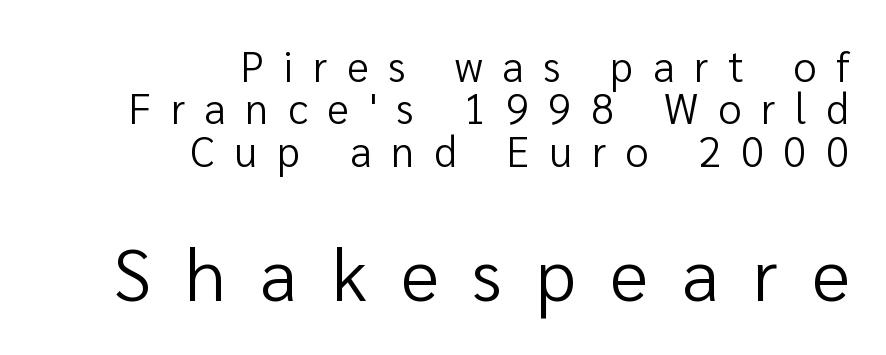
Someone cranked the tracking dial way up on this one. These lines are rendered in a variable-pitch font. Vertical spacing — tight. Counters stay open thanks to moderate or lighter strokes. Size contrast runs from small at the top to large at the bottom. The text was rendered using a sans face with plain stroke endings.
